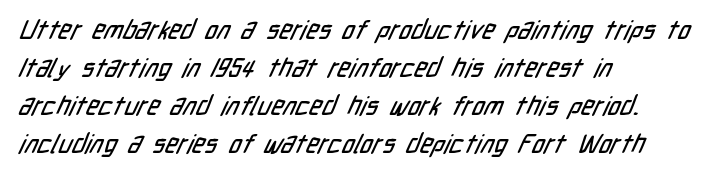
A typesetter would call this leading conventional body-copy spacing. The type is set solid horizontally, with unmodified tracking. This rendering features lettering with no underline. Visually the block forms a straight wall on the left and a jagged coastline on the right.
